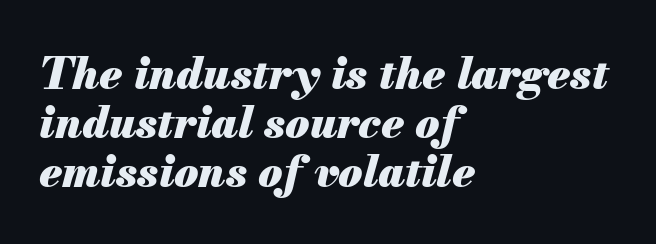
{"italic": "yes", "lean": "right", "slant_degrees": 13, "bold": "yes", "weight": "heavy", "width": "normal", "stroke_contrast": "medium", "x_height": "small", "monospaced": "no", "underline": "no", "align": "left", "line_spacing": "tight", "line_spacing_ratio": 1.11, "letter_spacing": "normal", "letter_spacing_em": 0.0, "glyph_px": 44}
